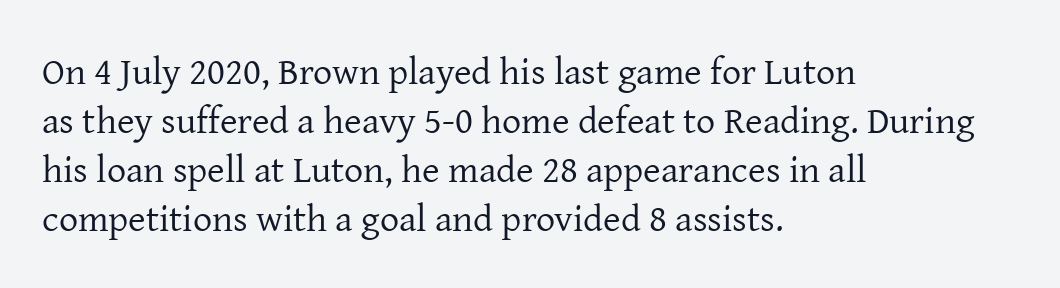
The image shows 38 px regular-weight serif type, upright; set left-aligned, normal line spacing (1.29x), normal letter spacing, not underlined; low stroke contrast and a medium x-height.
